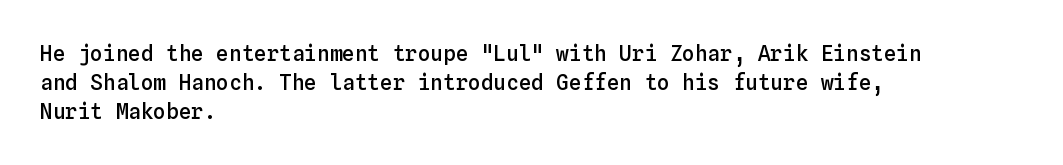
The face used here is a semibold: visibly heavier than regular, lighter than bold. Italic? Not at all — the glyphs are vertical. Default kerning and tracking; the words read as compact shapes. The paragraph shown leans on its left margin. Clear beneath every line of the passage.
